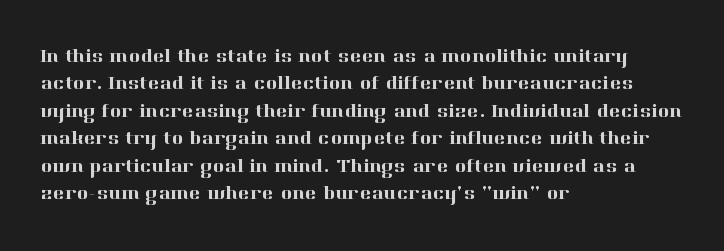
Q: Is the text italic (slanted)? A: No, it is upright.
Q: Is the text underlined? A: No.
Q: How is the paragraph aligned? A: Left-aligned.
Q: Is the spacing between letters normal or unusually wide? A: Normal.
Q: Is the spacing between lines tight, normal or loose? A: Normal.
